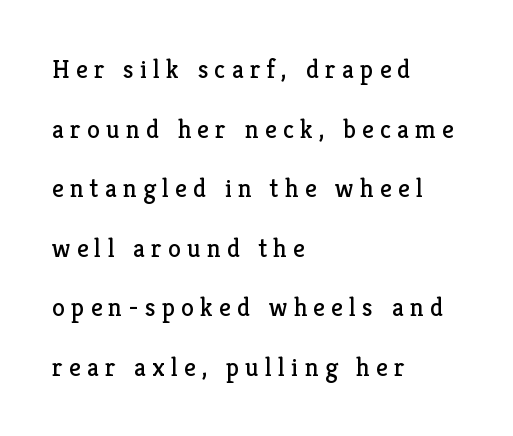
{"italic": "no", "bold": "no", "underline": "no", "align": "left", "line_spacing": "loose", "line_spacing_ratio": 2.29, "letter_spacing": "wide", "letter_spacing_em": 0.24, "glyph_px": 26}
